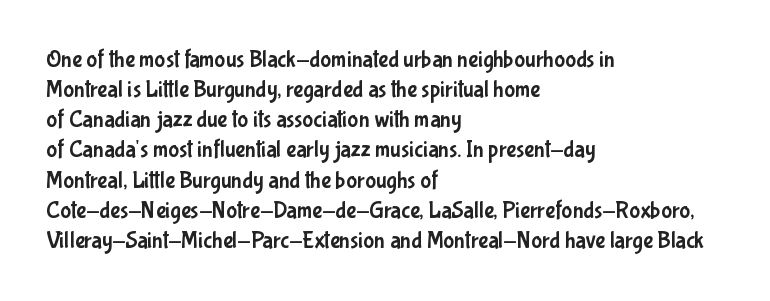
The image shows 23 px text type, upright; set left-aligned, normal line spacing (1.31x), normal letter spacing, not underlined.
